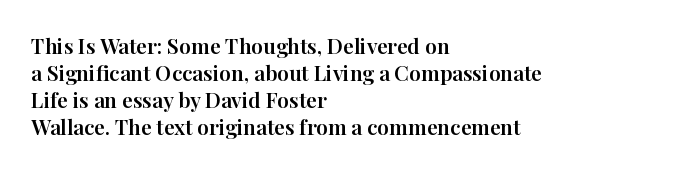
{"italic": "no", "underline": "no", "align": "left", "line_spacing": "normal", "line_spacing_ratio": 1.29, "letter_spacing": "normal", "letter_spacing_em": 0.0, "glyph_px": 21}
